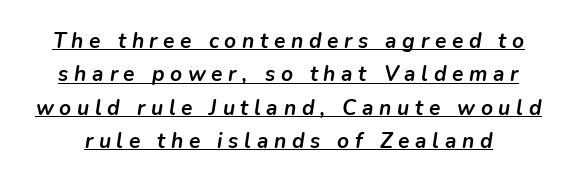
{"italic": "yes", "lean": "right", "slant_degrees": 9, "bold": "yes", "underline": "yes", "line_spacing": "normal", "line_spacing_ratio": 1.59, "letter_spacing": "wide", "letter_spacing_em": 0.27, "glyph_px": 21}
